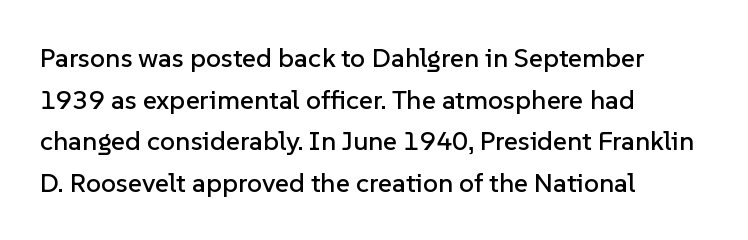
A typesetter would call this zero additional tracking. Line beginnings align vertically; line endings do not. The leading is moderate, giving the passage an even texture. No italicization has been applied; the sample stays upright. This rendering features lettering with no underline.
